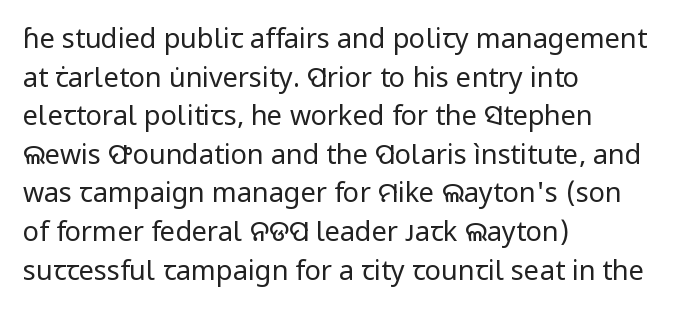
{"italic": "no", "bold": "no", "underline": "no", "align": "left", "line_spacing": "normal", "line_spacing_ratio": 1.43, "letter_spacing": "normal", "letter_spacing_em": 0.0, "glyph_px": 27}
